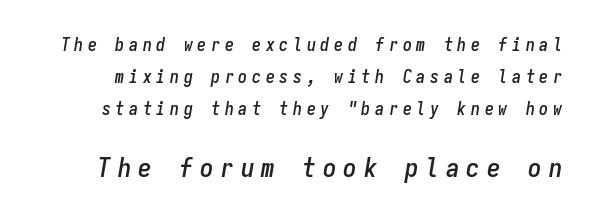
The image shows 27 px text type, italic (leaning right); set line spacing 1.77x, unusually wide letter spacing (+0.26 em), not underlined; the second (bottom) block is 1.5x larger.
